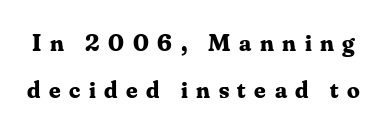
Q: Is the text bold? A: Yes.
Q: Is the text italic (slanted)? A: No, it is upright.
Q: Is the text underlined? A: No.
Q: Is the spacing between letters normal or unusually wide? A: Unusually wide.
Q: Is the spacing between lines tight, normal or loose? A: Loose.
